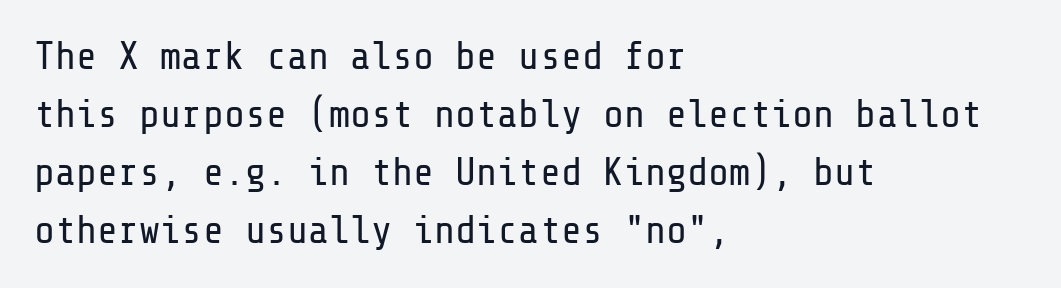
The image shows 39 px regular-weight sans-serif type, upright; set left-aligned, normal line spacing (1.49x), normal letter spacing, not underlined; low stroke contrast and a medium x-height.
